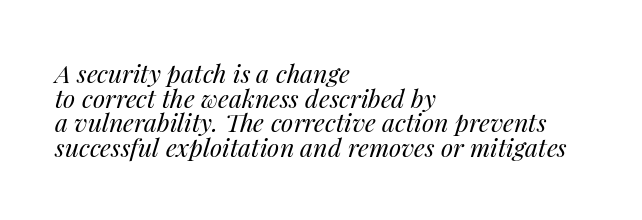
Q: Is the text bold? A: No.
Q: Is the text italic (slanted)? A: Yes, it leans right by about 14 degrees.
Q: Is the text underlined? A: No.
Q: How is the paragraph aligned? A: Left-aligned.
Q: Is the spacing between letters normal or unusually wide? A: Normal.
Q: Is the spacing between lines tight, normal or loose? A: Tight.
